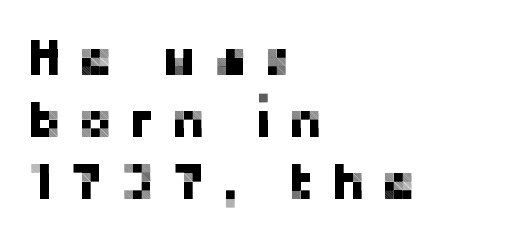
Q: Is the text italic (slanted)? A: No, it is upright.
Q: Is the typeface a serif or a sans-serif typeface? A: Sans-serif.
Q: Is the text underlined? A: No.
Q: How is the paragraph aligned? A: Left-aligned.
Q: Is the spacing between letters normal or unusually wide? A: Unusually wide.
Q: Width (condensed, normal, or wide)? A: Normal.
Q: Stroke contrast? A: Low.
Q: x-height? A: Medium.
Q: Monospaced? A: No.
